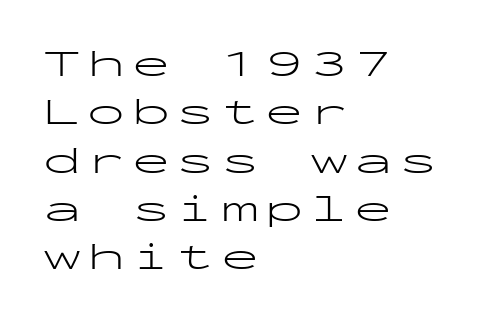
{"serif": "no", "italic": "no", "bold": "no", "weight": "light", "width": "wide", "stroke_contrast": "low", "x_height": "medium", "monospaced": "yes", "underline": "no", "align": "left", "line_spacing": "normal", "line_spacing_ratio": 1.27, "glyph_px": 38}
